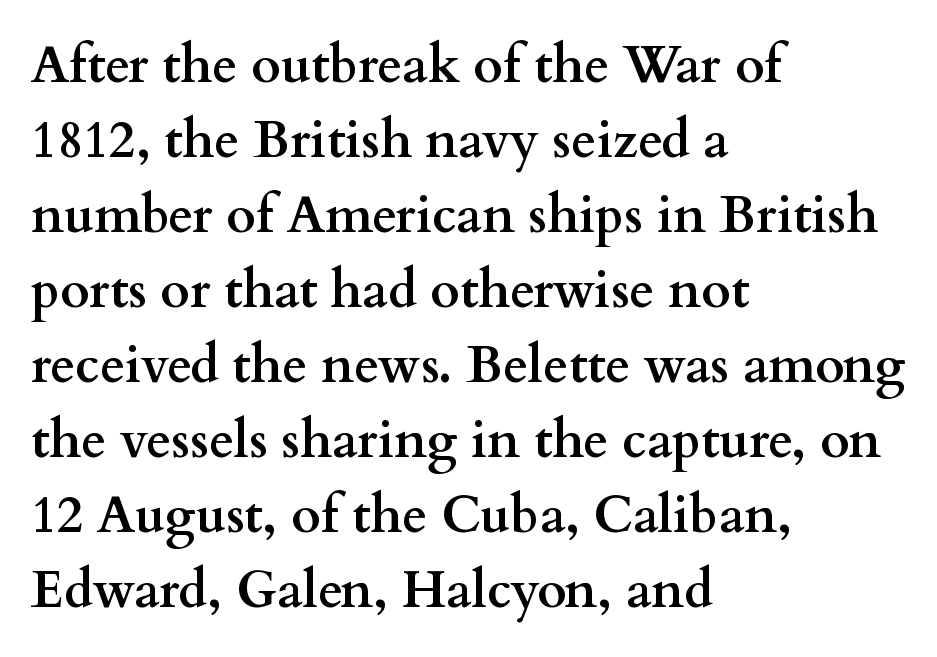
The block of text has a typical density, with ordinary space between rows. Nobody touched the tracking dial on this one. You could not count columns in this text — the font is proportionally spaced. A classic flush-left, rag-right setting is used for this passage. The space beneath each line is pristine and unruled.
